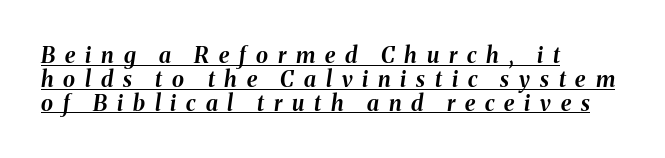
The image shows 22 px bold type, italic (leaning right); set left-aligned, tight line spacing (1.08x), unusually wide letter spacing (+0.45 em), underlined.
